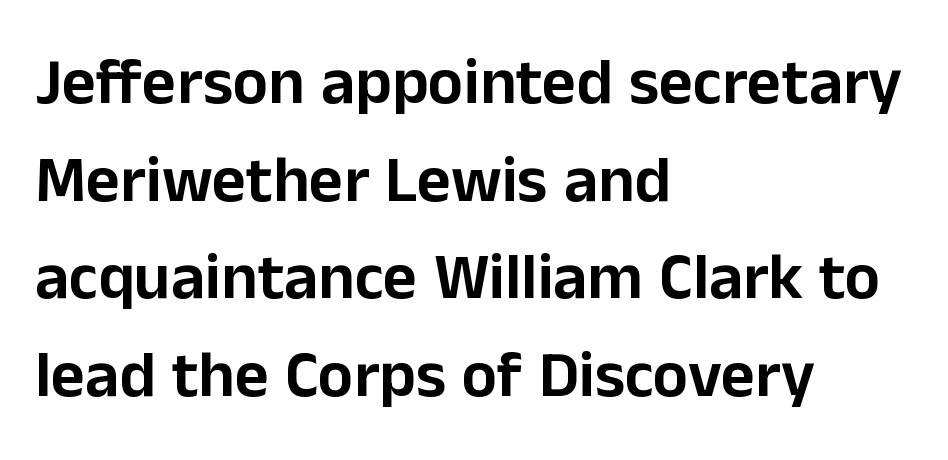
{"serif": "no", "italic": "no", "width": "normal", "stroke_contrast": "low", "x_height": "medium", "monospaced": "no", "underline": "no", "align": "left", "line_spacing": "normal", "line_spacing_ratio": 1.48, "letter_spacing": "normal", "letter_spacing_em": 0.0, "glyph_px": 66}
